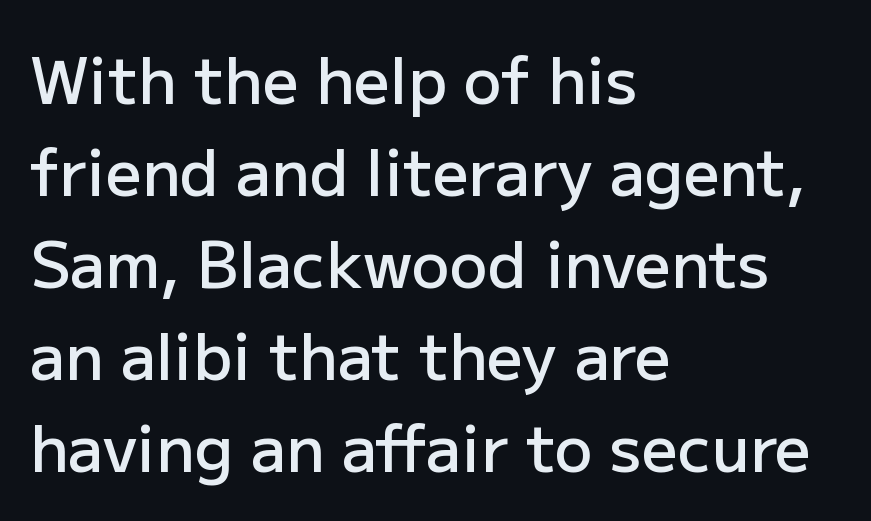
Q: Is the text bold? A: Semi-bold.
Q: Is the text italic (slanted)? A: No, it is upright.
Q: Is the typeface a serif or a sans-serif typeface? A: Sans-serif.
Q: Is the text underlined? A: No.
Q: How is the paragraph aligned? A: Left-aligned.
Q: Is the spacing between letters normal or unusually wide? A: Normal.
Q: Is the spacing between lines tight, normal or loose? A: Normal.
Q: Width (condensed, normal, or wide)? A: Normal.
Q: Stroke contrast? A: Low.
Q: x-height? A: Medium.
Q: Monospaced? A: No.
